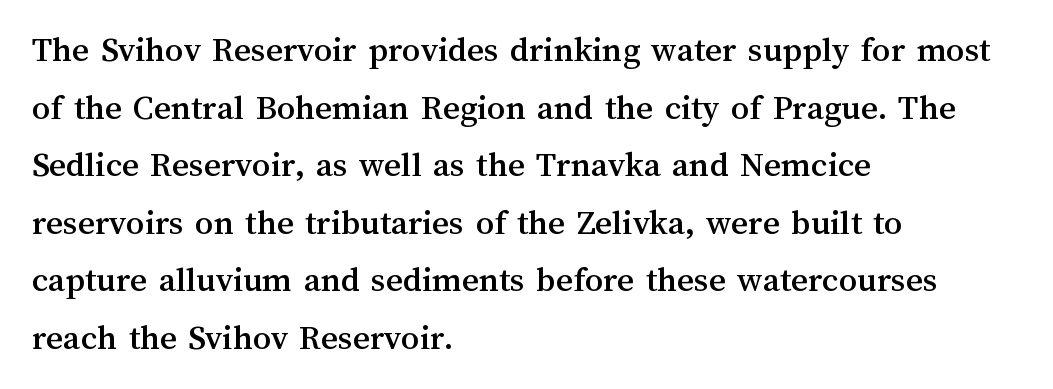
Q: Is the text italic (slanted)? A: No, it is upright.
Q: Is the text underlined? A: No.
Q: How is the paragraph aligned? A: Left-aligned.
Q: Is the spacing between letters normal or unusually wide? A: Normal.
Q: Is the spacing between lines tight, normal or loose? A: Normal.
Q: Width (condensed, normal, or wide)? A: Normal.
Q: Stroke contrast? A: Medium.
Q: x-height? A: Medium.
Q: Monospaced? A: No.
